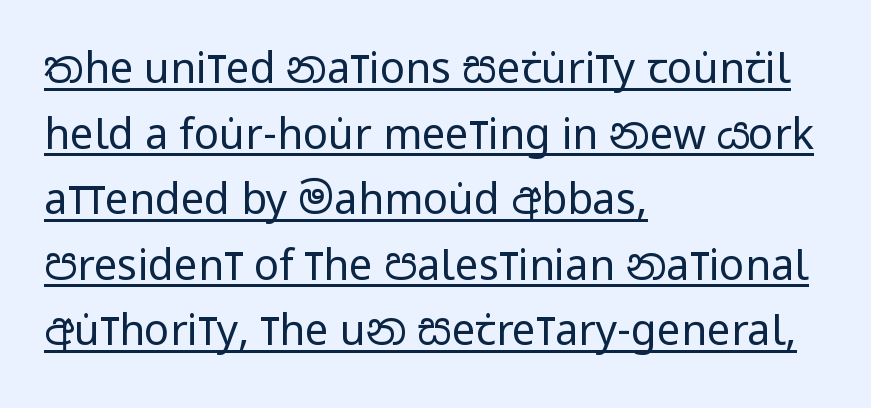
Default kerning and tracking; the words read as compact shapes. No italicization has been applied; the sample stays upright. A sans-serif font was chosen for this passage. This is underlined copy, the kind a proofreader might mark for attention. Short and long lines alike share a common starting point at left.
